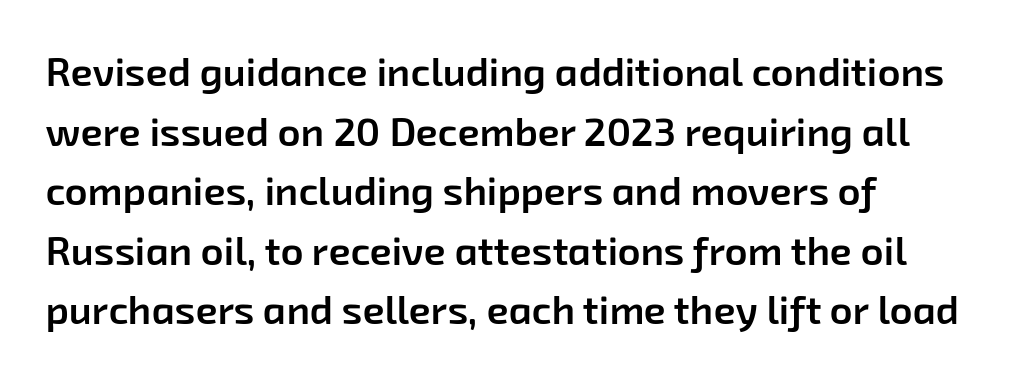
{"serif": "no", "bold": "semi", "weight": "semibold", "width": "normal", "stroke_contrast": "low", "x_height": "medium", "monospaced": "no", "underline": "no", "align": "left", "line_spacing": "normal", "line_spacing_ratio": 1.49, "letter_spacing": "normal", "letter_spacing_em": 0.0, "glyph_px": 40}
